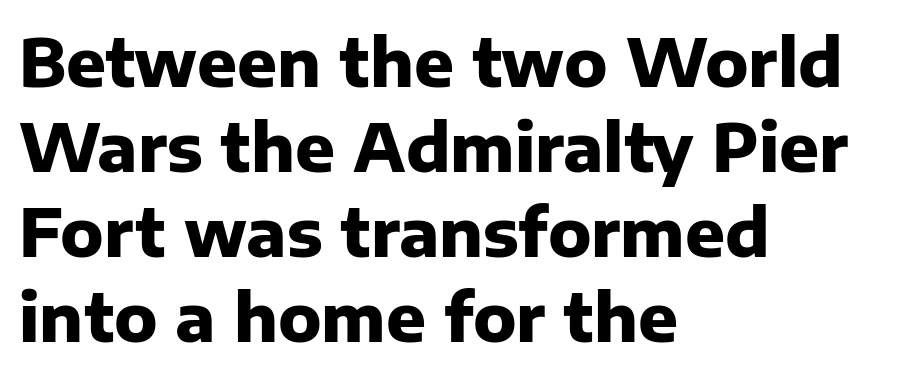
The image shows 66 px heavy sans-serif type, upright; set left-aligned, normal line spacing (1.29x), normal letter spacing, not underlined; low stroke contrast and a medium x-height.
